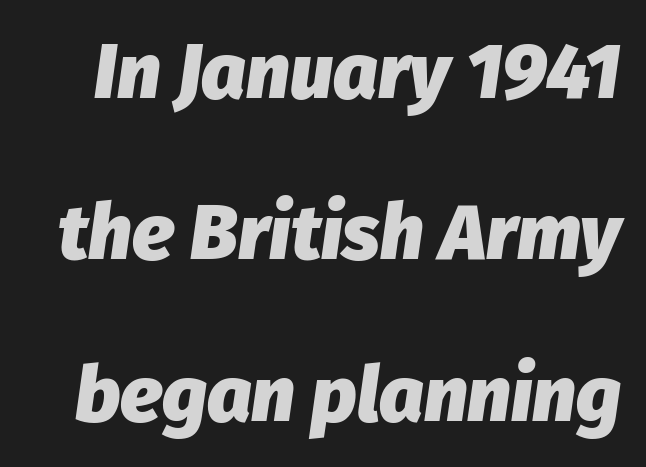
Q: Is the text bold? A: Yes.
Q: Is the text italic (slanted)? A: Yes, it leans right by about 8 degrees.
Q: Is the text underlined? A: No.
Q: Is the spacing between letters normal or unusually wide? A: Normal.
Q: Is the spacing between lines tight, normal or loose? A: Loose.
Q: Width (condensed, normal, or wide)? A: Normal.
Q: Stroke contrast? A: Low.
Q: x-height? A: Medium.
Q: Monospaced? A: No.
